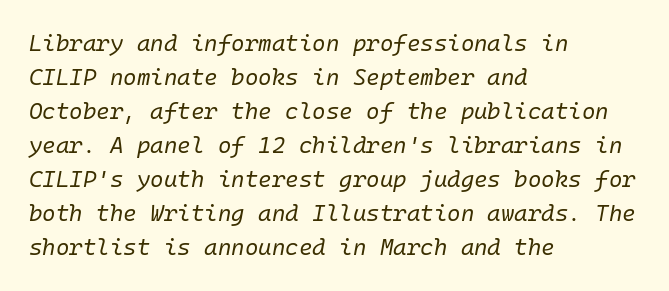
The image shows 23 px text type, italic (leaning right); set left-aligned, normal line spacing (1.48x), normal letter spacing, not underlined.
